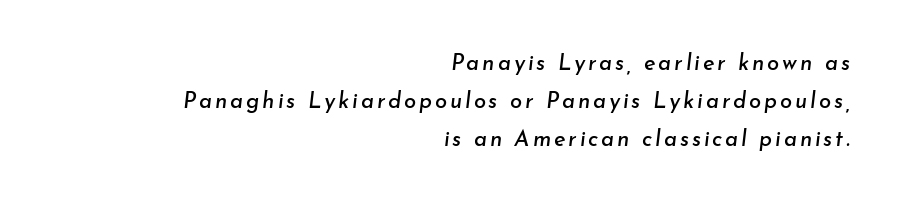
In terms of posture, this sample is oblique. Words float on clear page, feet unadorned. These lines are set flush right with a ragged left edge.
